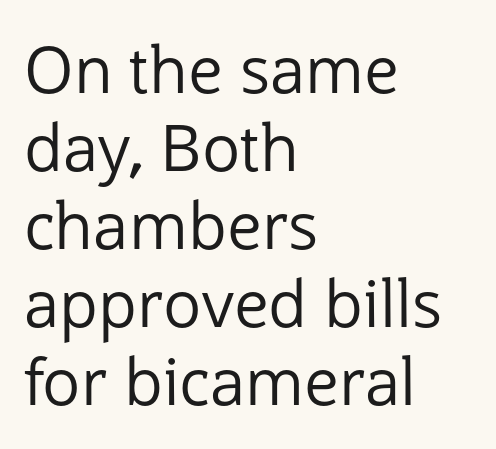
The tracking reads as untouched default to a designer's eye. Horizontally, the lines are justified to the leading edge only. Anything drawn beneath the words? Only blank space. The lettering holds an erect, upright posture throughout.
